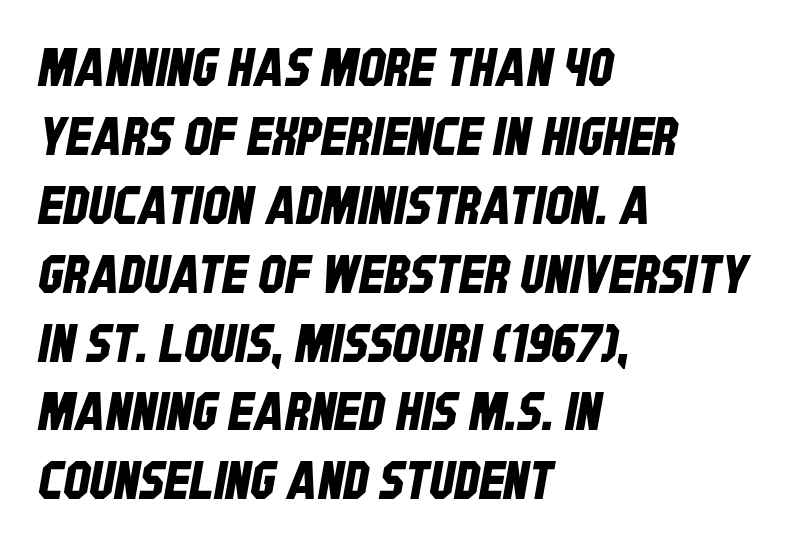
{"serif": "no", "width": "condensed", "stroke_contrast": "low", "x_height": "large", "monospaced": "no", "underline": "no", "align": "left", "line_spacing": "normal", "line_spacing_ratio": 1.3, "letter_spacing": "normal", "letter_spacing_em": 0.0, "glyph_px": 53}
